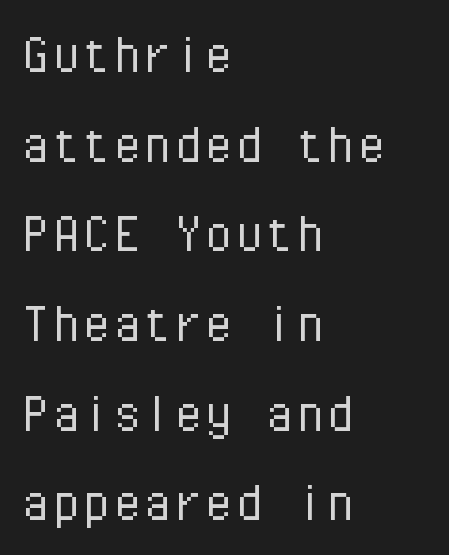
The vertical gap from one line to the next is medium. The lettering stays uniformly vertical, giving the passage a roman look. Layout note: lines flush left. The type family on display is of the sans-serif kind. The foot of each line stays bare and open. Is this a fixed-width face? Yes — each glyph sits in an identical cell.
